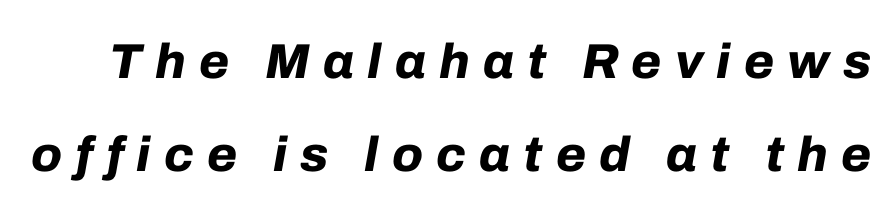
Q: Is the text bold? A: Yes.
Q: Is the text italic (slanted)? A: Yes, it leans right by about 10 degrees.
Q: Is the text underlined? A: No.
Q: Is the spacing between letters normal or unusually wide? A: Unusually wide.
Q: Is the spacing between lines tight, normal or loose? A: Loose.
Q: Width (condensed, normal, or wide)? A: Normal.
Q: Stroke contrast? A: Low.
Q: x-height? A: Medium.
Q: Monospaced? A: No.
